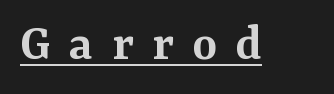
The face used here appears with an underline applied. These lines carry some extra weight — a demibold, not a full bold. The face used here is proportionally spaced, like ordinary book or web type. Font category for this specimen: serif. Spacing between characters has been opened up far beyond the box default.
